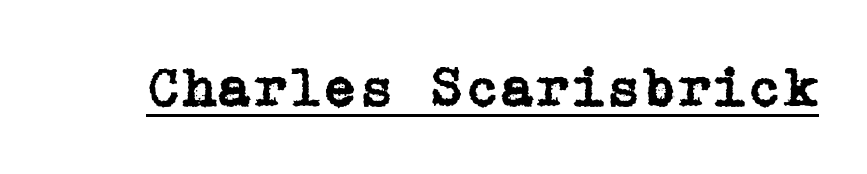
You can tell it's not italic because the verticals are truly vertical. Each line of the rendering has a horizontal stroke beneath the glyphs. The characters display serif detailing at their extremities. These lines keep a tight, regular rhythm from letter to letter.
